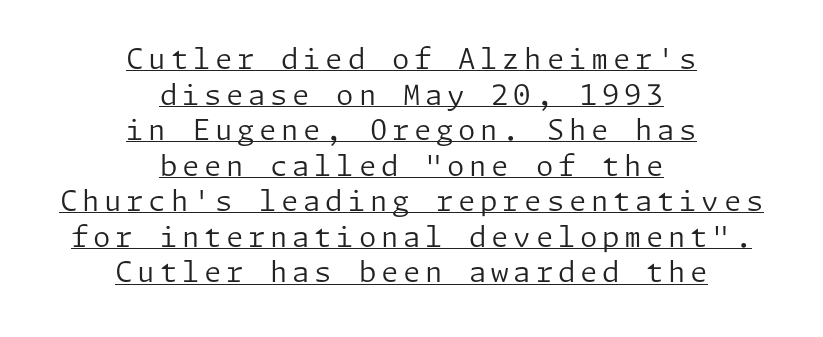
Q: Is the text bold? A: No.
Q: Is the text italic (slanted)? A: No, it is upright.
Q: Is the typeface a serif or a sans-serif typeface? A: Sans-serif.
Q: Is the text underlined? A: Yes.
Q: How is the paragraph aligned? A: Centered.
Q: Is the spacing between lines tight, normal or loose? A: Normal.
Q: Width (condensed, normal, or wide)? A: Normal.
Q: Stroke contrast? A: Low.
Q: x-height? A: Medium.
